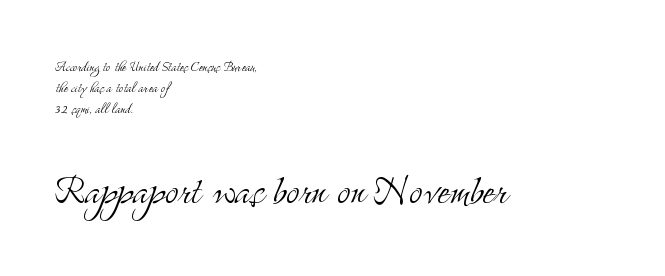
{"serif": "yes", "bold": "no", "weight": "light", "width": "condensed", "stroke_contrast": "medium", "x_height": "small", "monospaced": "no", "underline": "no", "align": "left", "line_spacing_ratio": 1.23, "letter_spacing": "normal", "letter_spacing_em": 0.0, "larger_block": "second", "size_ratio": 2.94, "glyph_px": 50}
